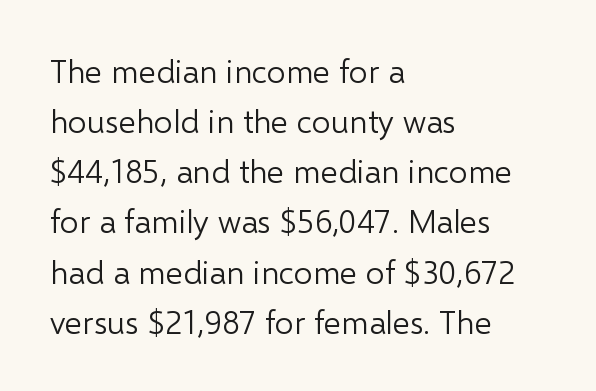
{"serif": "no", "italic": "no", "bold": "no", "weight": "light", "width": "normal", "stroke_contrast": "low", "x_height": "medium", "monospaced": "no", "underline": "no", "align": "left", "line_spacing": "normal", "line_spacing_ratio": 1.52, "letter_spacing": "normal", "letter_spacing_em": 0.0, "glyph_px": 33}
